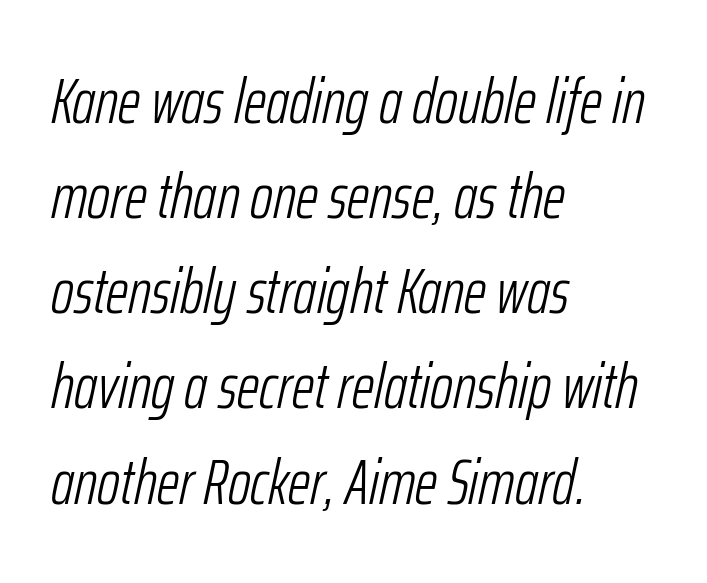
Q: Is the text bold? A: No.
Q: Is the text italic (slanted)? A: Yes, it leans right by about 12 degrees.
Q: Is the text underlined? A: No.
Q: How is the paragraph aligned? A: Left-aligned.
Q: Is the spacing between letters normal or unusually wide? A: Normal.
Q: Is the spacing between lines tight, normal or loose? A: Normal.
Q: Width (condensed, normal, or wide)? A: Condensed.
Q: Stroke contrast? A: Low.
Q: x-height? A: Medium.
Q: Monospaced? A: No.
